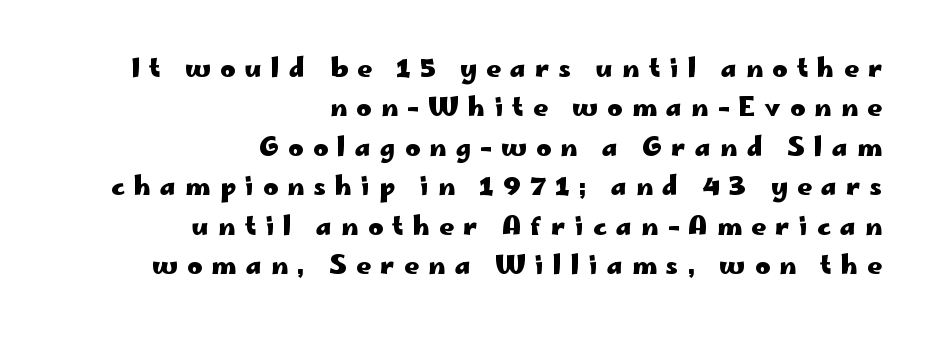
How are the letters spaced? Widely, with obvious added tracking. Honestly, the row spacing looks completely unremarkable. When letters stand straight like this, we call the style roman or upright. Compared with a flush-left layout, this one pins lines to the opposite, right side. Caption: bold face, heavy strokes. Clear beneath every line of the passage.
